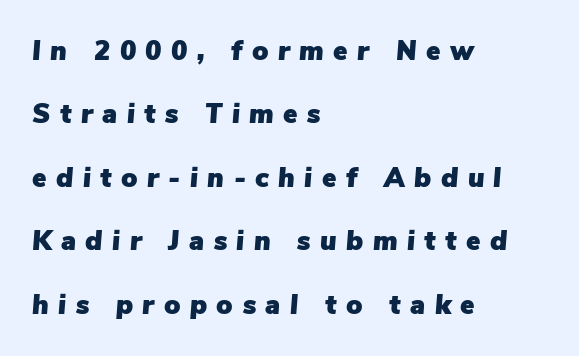
Slant detected: the letters are inclined. You could only call the tracking loose — the letters float apart. Left-aligned paragraph, ragged on the right. Quick note: underline off. In terms of leading, this rendering errs on the spacious side.
